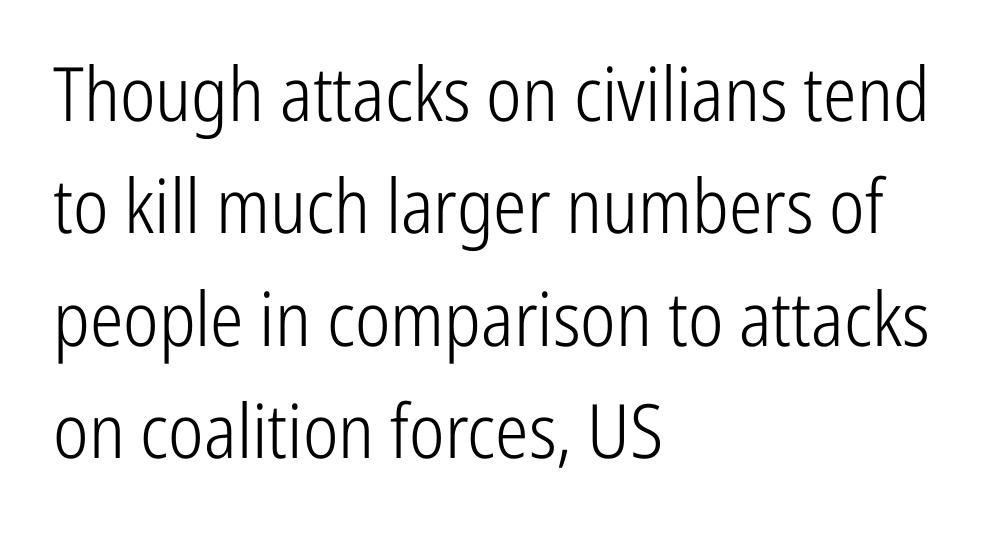
{"serif": "no", "italic": "no", "bold": "no", "weight": "light", "width": "condensed", "stroke_contrast": "low", "x_height": "medium", "monospaced": "no", "underline": "no", "align": "left", "line_spacing": "normal", "line_spacing_ratio": 1.5, "letter_spacing": "normal", "letter_spacing_em": 0.0, "glyph_px": 75}
